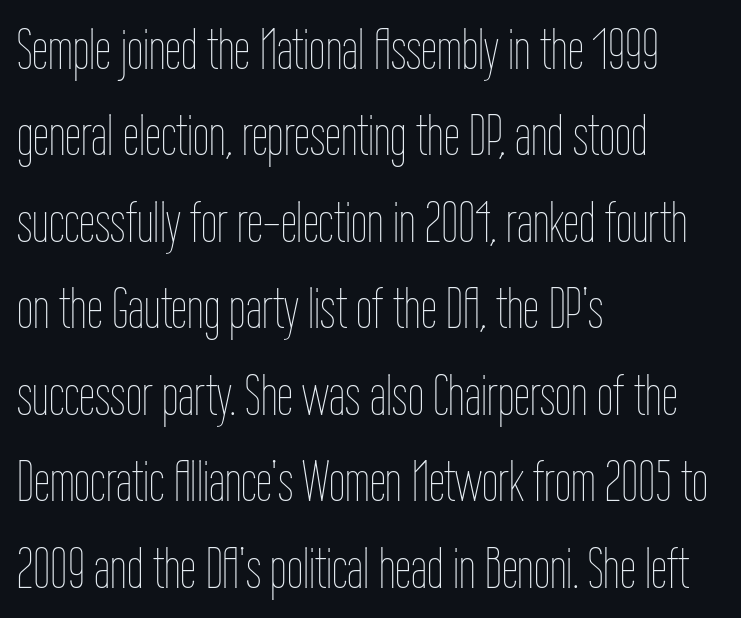
Look at the tracking — it's just the regular setting, nothing added. The space between consecutive lines is moderate. Anything drawn beneath the words? Only blank space. Is there any slant? The stems are plumb.
